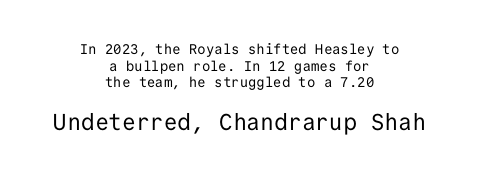
Q: Is the text bold? A: No.
Q: Is the text italic (slanted)? A: No, it is upright.
Q: Is the text underlined? A: No.
Q: How is the paragraph aligned? A: Centered.
Q: Is the spacing between letters normal or unusually wide? A: Normal.
Q: Which block of text is set in a larger size, the first (top) or the second (bottom)? A: The second (bottom) one.
